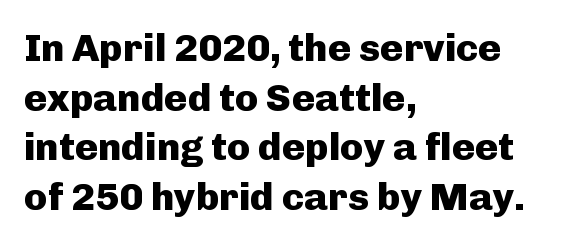
Type style note: lacks serifs. The block of text has a typical density, with ordinary space between rows. The compositor pushed each line to the left boundary. Ordinary non-slanted type is in use. Chunky letters — that's bold for sure. Note the varied advance widths — an 'i' is clearly narrower than an 'm'.
